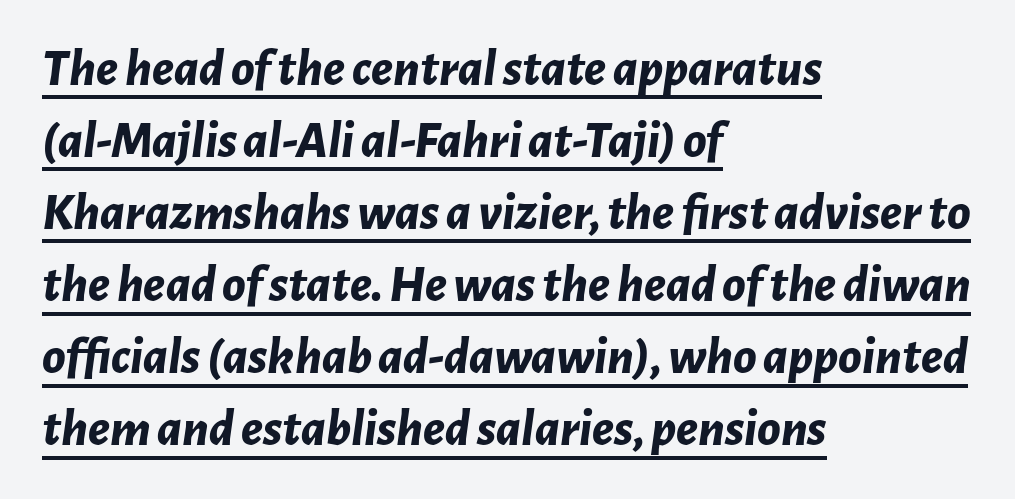
{"italic": "yes", "lean": "right", "slant_degrees": 7, "bold": "yes", "weight": "bold", "width": "normal", "stroke_contrast": "low", "x_height": "medium", "monospaced": "no", "underline": "yes", "align": "left", "line_spacing": "normal", "line_spacing_ratio": 1.36, "letter_spacing": "normal", "letter_spacing_em": 0.0, "glyph_px": 53}
